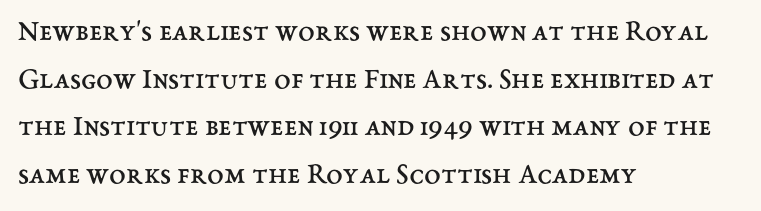
The horizontal fit of the characters is conventional and even. Letters rest on an invisible, unmarked baseline. The passage shown is typed in a proportional face where columns would drift. The specimen reads as upright at a glance.
